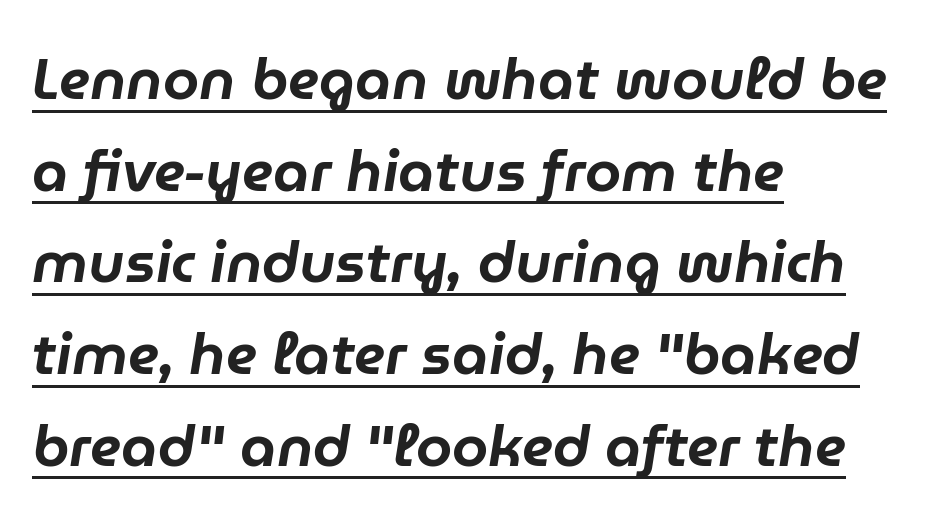
Q: Is the text italic (slanted)? A: Yes, it leans right by about 9 degrees.
Q: Is the text underlined? A: Yes.
Q: How is the paragraph aligned? A: Left-aligned.
Q: Is the spacing between letters normal or unusually wide? A: Normal.
Q: Is the spacing between lines tight, normal or loose? A: Normal.
Q: Width (condensed, normal, or wide)? A: Normal.
Q: Stroke contrast? A: Low.
Q: x-height? A: Medium.
Q: Monospaced? A: No.
